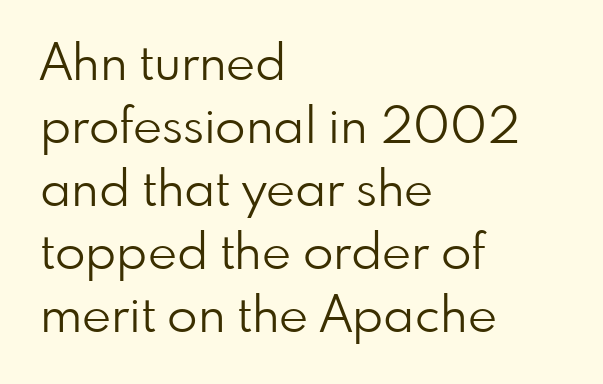
{"serif": "no", "italic": "no", "bold": "no", "weight": "light", "width": "normal", "stroke_contrast": "low", "x_height": "small", "monospaced": "no", "underline": "no", "align": "left", "line_spacing": "normal", "line_spacing_ratio": 1.26, "letter_spacing": "normal", "letter_spacing_em": 0.0, "glyph_px": 50}
